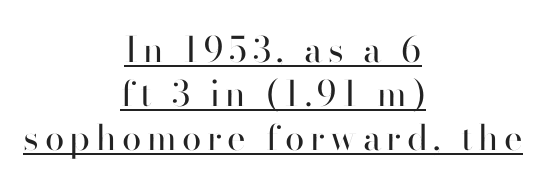
The image shows 35 px regular-weight sans-serif type, upright; set centered, normal line spacing (1.26x), underlined; high stroke contrast and a small x-height.
